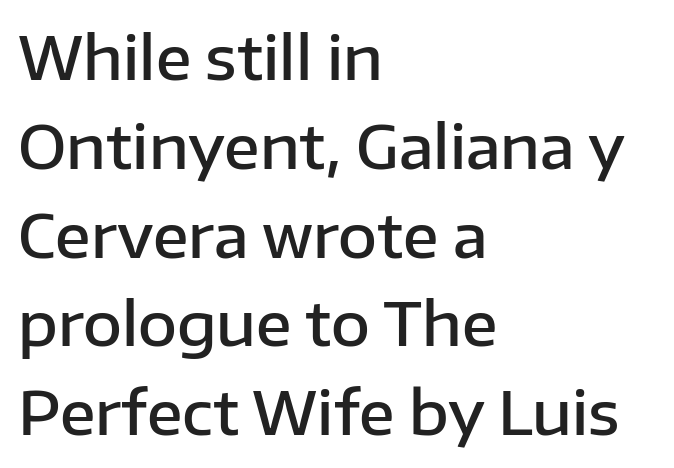
The image shows 60 px semibold sans-serif type, upright; set left-aligned, normal line spacing (1.48x), normal letter spacing, not underlined; low stroke contrast and a medium x-height.
